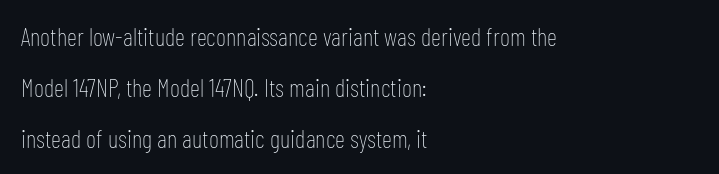
The image shows 25 px text type, upright; set left-aligned, loose line spacing (2.04x), normal letter spacing, not underlined.
